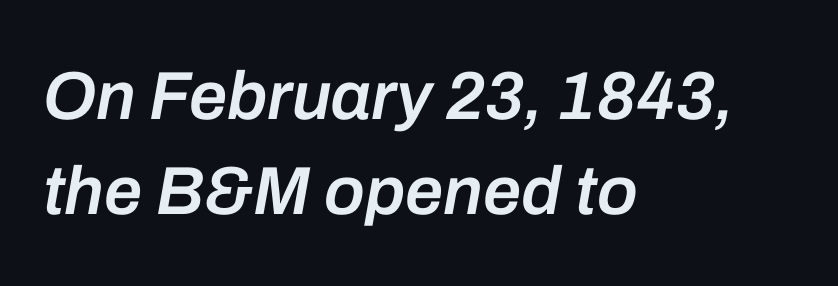
Typeset ragged right — the left edge is the straight one. A fair bit of extra ink — the face is semibold, not bold. The face used here has a pronounced slope to its letters. The specimen omits any rule beneath the text block's lines.
